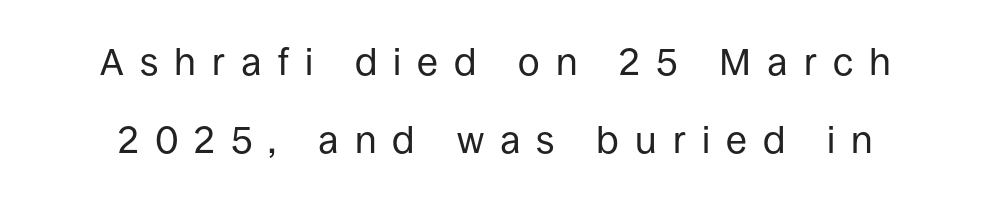
The line-height multiplier appears high, well above default. This sample uses expanded letter spacing, leaving extra air between glyphs. The typeface chosen for these lines omits serifs. The face looks like a standard text weight, possibly lighter.
